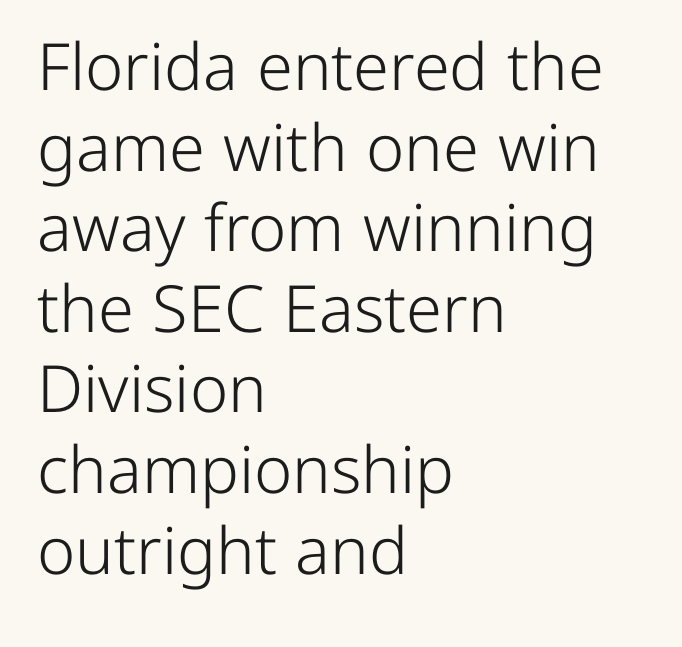
{"serif": "no", "italic": "no", "bold": "no", "weight": "light", "width": "normal", "stroke_contrast": "low", "x_height": "medium", "monospaced": "no", "underline": "no", "align": "left", "line_spacing_ratio": 1.24, "letter_spacing": "normal", "letter_spacing_em": 0.0, "glyph_px": 65}
